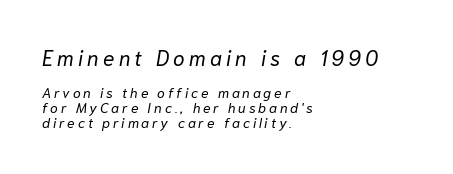
The letterforms sit at book weight or below. These lines huddle together more closely than default settings would place them. Reading top to bottom, the characters get smaller at the block break. Here the glyphs are tracked loosely, breaking word shapes into spaced letters. The lines are quadded left.
